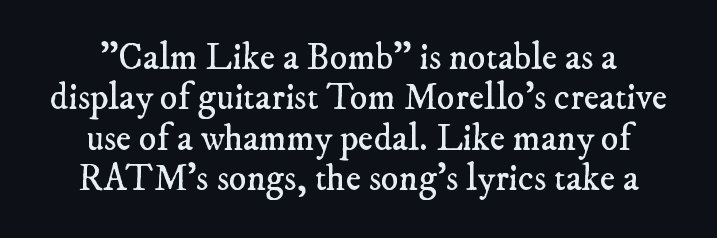
The image shows 37 px regular-weight serif type; set centered, tight line spacing (1.09x), normal letter spacing, not underlined; low stroke contrast and a small x-height.
